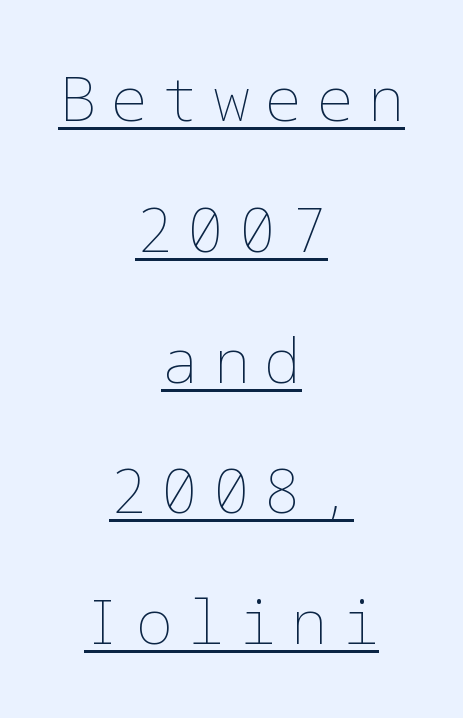
The image shows 62 px thin type, upright; set centered, loose line spacing (2.11x), unusually wide letter spacing (+0.23 em), underlined; low stroke contrast and a medium x-height.
